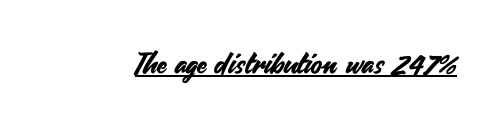
Spacing between characters is what you'd get straight out of the box. You could not count columns in this text — the font is proportionally spaced. Check where the strokes stop: nothing finishes them off — pure sans. Decoration check: the copy is underlined.
